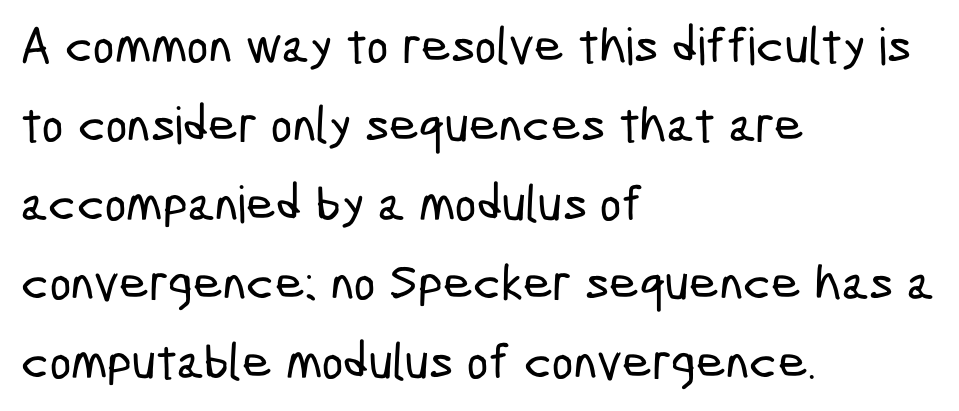
The paragraph shown leans on its left margin. The specimen omits any rule beneath the text block's lines. Note: no serifs on the glyphs. The space between consecutive lines is moderate.
